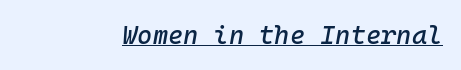
{"italic": "yes", "lean": "right", "slant_degrees": 10, "underline": "yes", "letter_spacing": "normal", "letter_spacing_em": 0.0, "glyph_px": 26}
